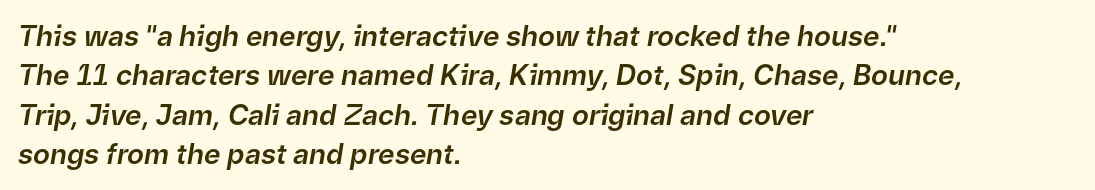
The image shows 28 px text type, italic (leaning right); set left-aligned, normal line spacing (1.41x), normal letter spacing, not underlined; low stroke contrast and a medium x-height.
